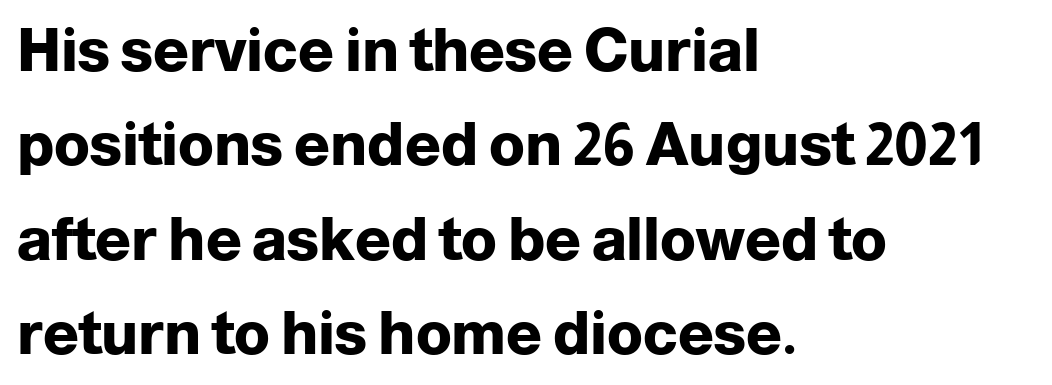
Q: Is the text bold? A: Yes.
Q: Is the text italic (slanted)? A: No, it is upright.
Q: Is the typeface a serif or a sans-serif typeface? A: Sans-serif.
Q: Is the text underlined? A: No.
Q: How is the paragraph aligned? A: Left-aligned.
Q: Is the spacing between letters normal or unusually wide? A: Normal.
Q: Is the spacing between lines tight, normal or loose? A: Normal.
Q: Width (condensed, normal, or wide)? A: Normal.
Q: Stroke contrast? A: Low.
Q: x-height? A: Medium.
Q: Monospaced? A: No.
